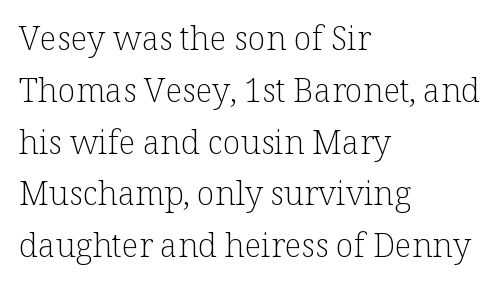
{"serif": "yes", "italic": "no", "bold": "no", "weight": "light", "width": "normal", "stroke_contrast": "low", "x_height": "medium", "monospaced": "no", "underline": "no", "align": "left", "line_spacing": "normal", "line_spacing_ratio": 1.57, "letter_spacing": "normal", "letter_spacing_em": 0.0, "glyph_px": 33}
